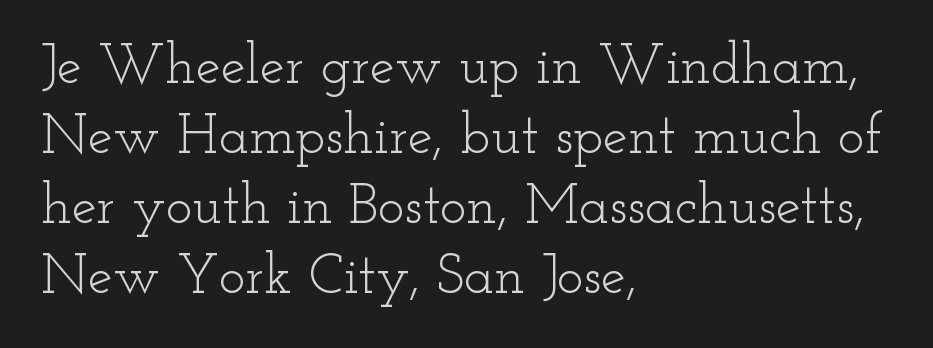
Q: Is the text bold? A: No.
Q: Is the text italic (slanted)? A: No, it is upright.
Q: Is the typeface a serif or a sans-serif typeface? A: Serif.
Q: Is the text underlined? A: No.
Q: How is the paragraph aligned? A: Left-aligned.
Q: Is the spacing between letters normal or unusually wide? A: Normal.
Q: Is the spacing between lines tight, normal or loose? A: Normal.
Q: Width (condensed, normal, or wide)? A: Wide.
Q: Stroke contrast? A: Low.
Q: x-height? A: Small.
Q: Monospaced? A: No.
